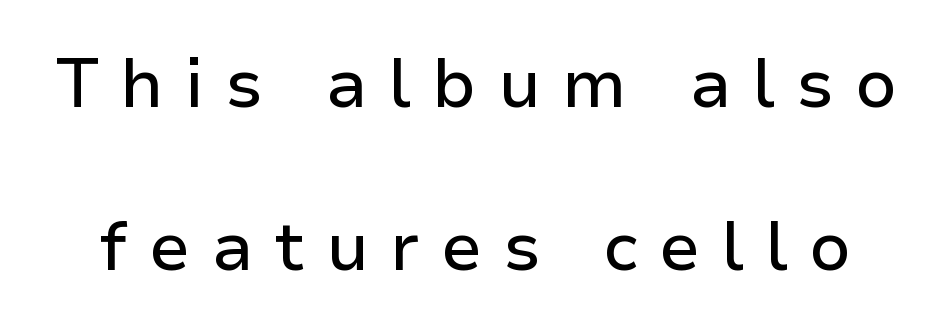
Q: Is the text italic (slanted)? A: No, it is upright.
Q: Is the typeface a serif or a sans-serif typeface? A: Sans-serif.
Q: Is the text underlined? A: No.
Q: Is the spacing between letters normal or unusually wide? A: Unusually wide.
Q: Is the spacing between lines tight, normal or loose? A: Loose.
Q: Width (condensed, normal, or wide)? A: Normal.
Q: Stroke contrast? A: Low.
Q: x-height? A: Medium.
Q: Monospaced? A: No.
